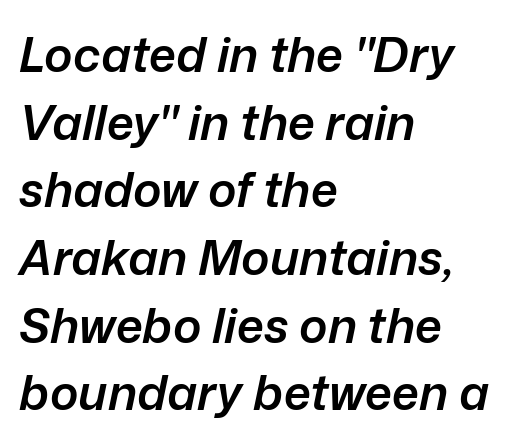
Decoration check: the copy has no underline. Is the block centered? No — it sits flush against the left margin. Glyph-to-glyph distance matches everyday printed text. Baseline-to-baseline distance is the conventional proportion of letter height. Proportional: the letters do not fall into vertical columns. Set as a demibold, roughly 600 on the weight scale.
